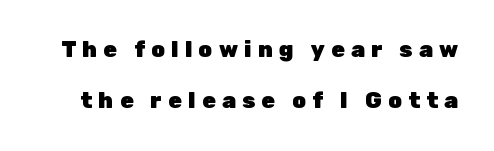
{"italic": "no", "bold": "yes", "underline": "no", "line_spacing": "loose", "line_spacing_ratio": 2.34, "letter_spacing": "wide", "letter_spacing_em": 0.29, "glyph_px": 22}
